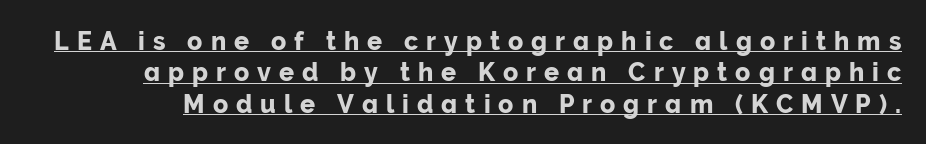
{"italic": "no", "underline": "yes", "line_spacing": "normal", "line_spacing_ratio": 1.26, "letter_spacing": "wide", "letter_spacing_em": 0.32, "glyph_px": 25}
